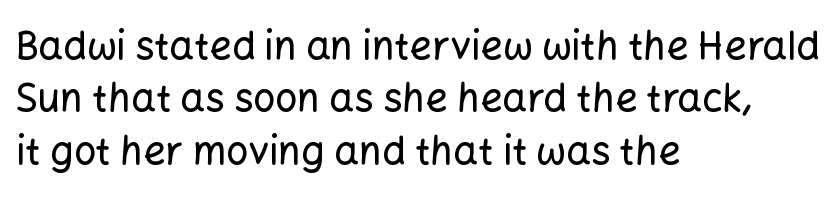
The image shows 39 px sans-serif type, upright; set left-aligned, normal line spacing (1.34x), normal letter spacing, not underlined; low stroke contrast and a medium x-height.
